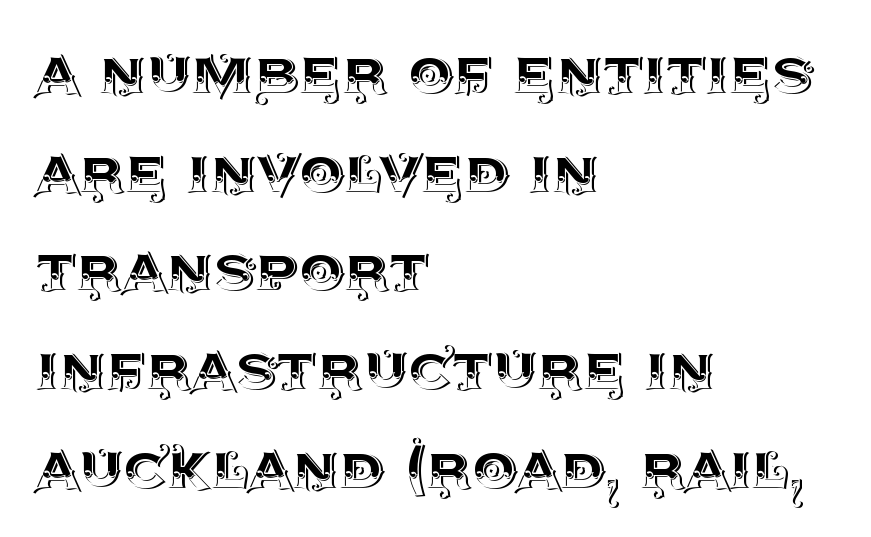
Q: Is the text italic (slanted)? A: No, it is upright.
Q: Is the text underlined? A: No.
Q: How is the paragraph aligned? A: Left-aligned.
Q: Is the spacing between letters normal or unusually wide? A: Normal.
Q: Is the spacing between lines tight, normal or loose? A: Normal.
Q: Width (condensed, normal, or wide)? A: Normal.
Q: x-height? A: Large.
Q: Monospaced? A: No.
